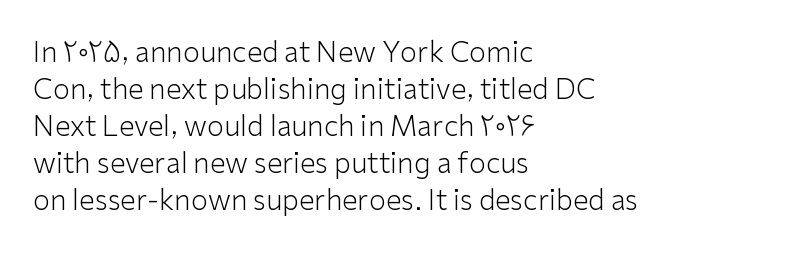
The image shows 28 px light sans-serif type, upright; set left-aligned, normal line spacing (1.32x), normal letter spacing, not underlined; low stroke contrast and a medium x-height.
